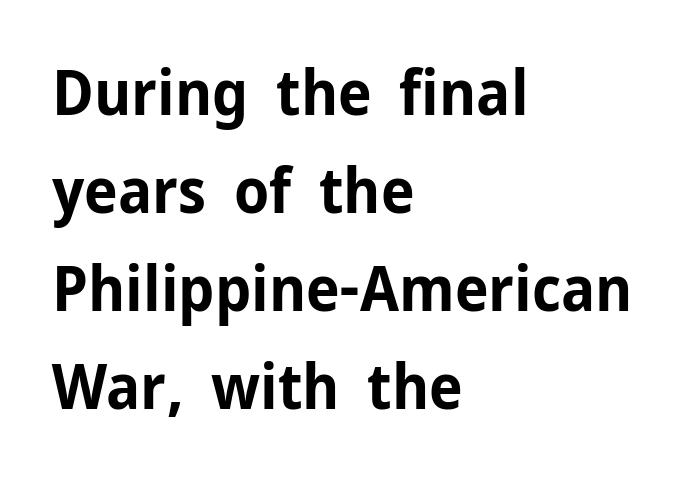
The image shows 62 px bold sans-serif type, upright; set left-aligned, normal line spacing (1.58x), normal letter spacing, not underlined; low stroke contrast and a medium x-height.
